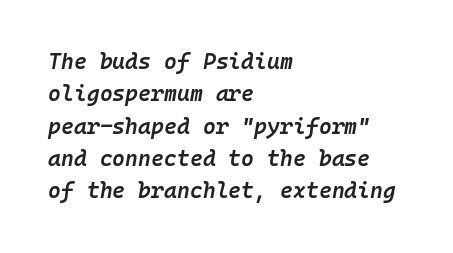
The image shows 22 px text type, italic (leaning right); set left-aligned, normal line spacing (1.47x), normal letter spacing, not underlined.
